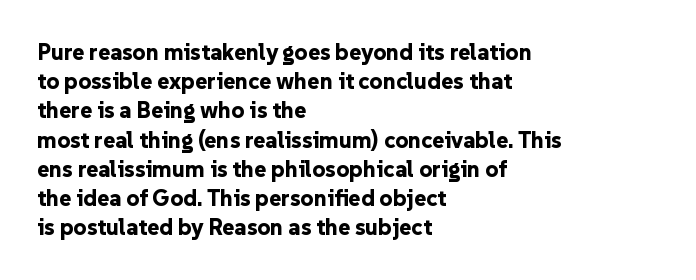
Q: Is the text bold? A: Yes.
Q: Is the text italic (slanted)? A: No, it is upright.
Q: Is the text underlined? A: No.
Q: How is the paragraph aligned? A: Left-aligned.
Q: Is the spacing between letters normal or unusually wide? A: Normal.
Q: Is the spacing between lines tight, normal or loose? A: Normal.
